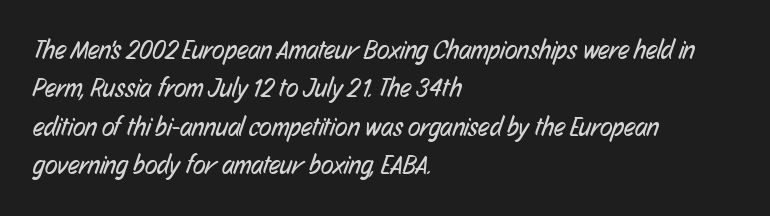
Q: Is the text bold? A: No.
Q: Is the text underlined? A: No.
Q: How is the paragraph aligned? A: Left-aligned.
Q: Is the spacing between letters normal or unusually wide? A: Normal.
Q: Is the spacing between lines tight, normal or loose? A: Normal.
